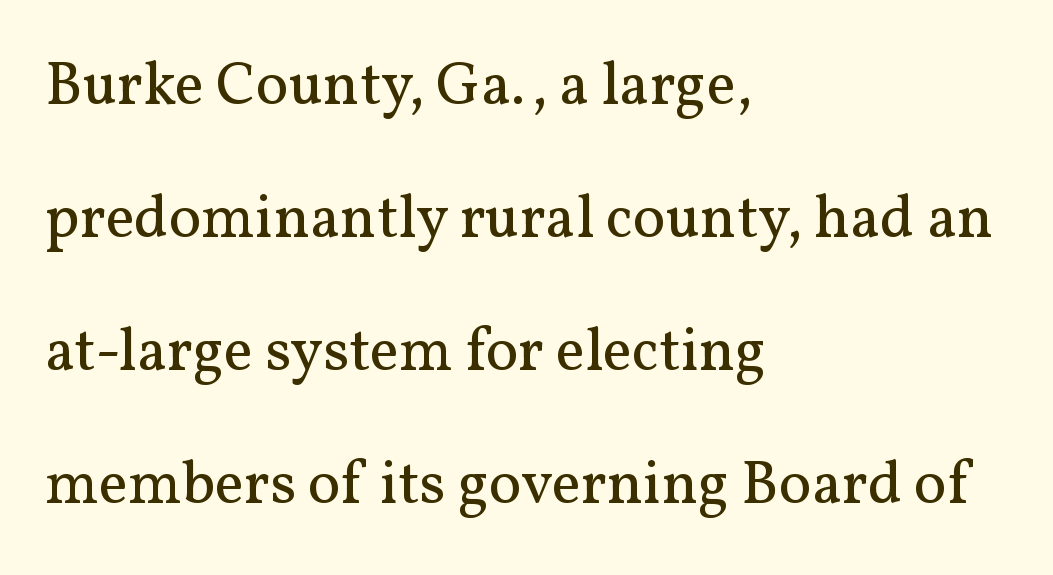
The area under the type is left untouched. Heft: none added — not bold. Looks like regular typesetting: each glyph gets only the width it needs. A great deal of white space separates one row of letters from the next. It's the straight-up-and-down kind of type. Does the type have serifs? Yes, each stem ends in a small foot.
